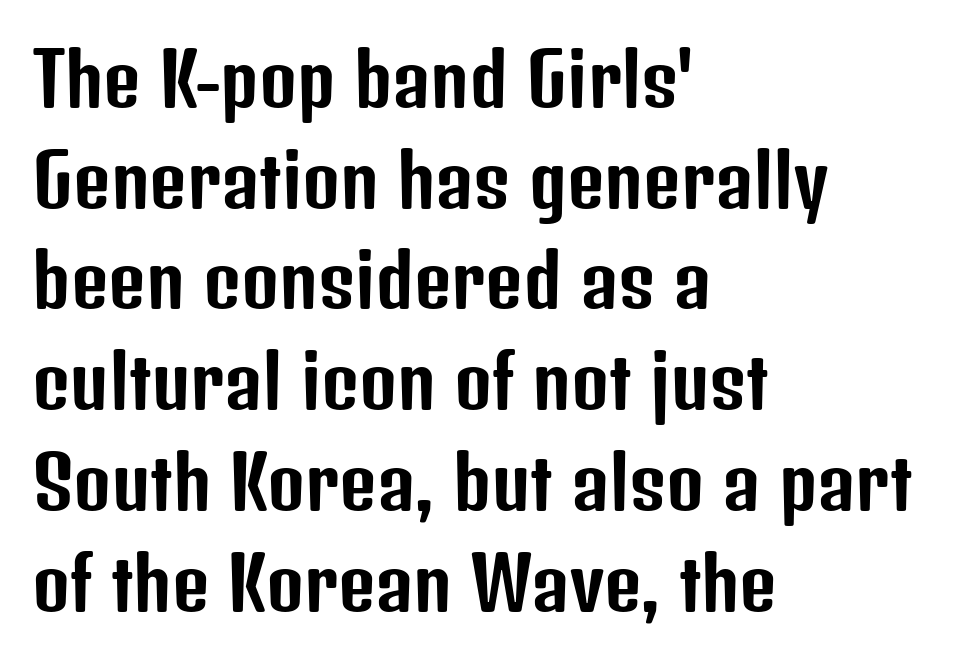
Line starts are locked; line ends wander. No italicization has been applied; the sample stays upright. Is there much room between lines? A standard amount, neither cramped nor airy. Just letters on the line, the space beneath them empty.
